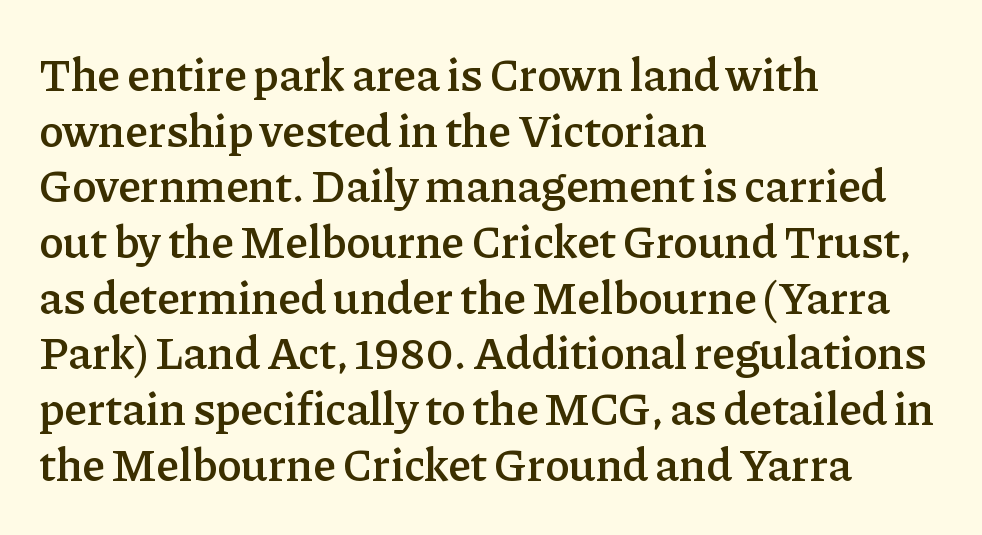
Line starts are locked; line ends wander. A serif font was chosen for this passage. Look at the stroke-to-counter ratio: somewhat heavy, a semibold. The space directly below the letters is spotless. These lines keep a tight, regular rhythm from letter to letter.
